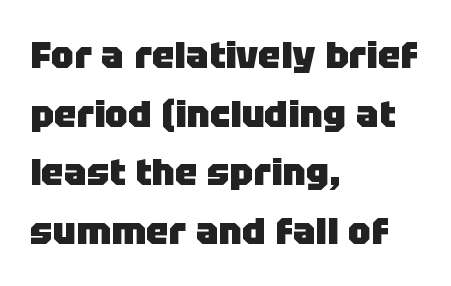
The rows are spaced the way most documents space them. Character widths vary here, with narrow letters taking less room than wide ones. Clear beneath every line of the passage. The tracking reads as untouched default to a designer's eye.
